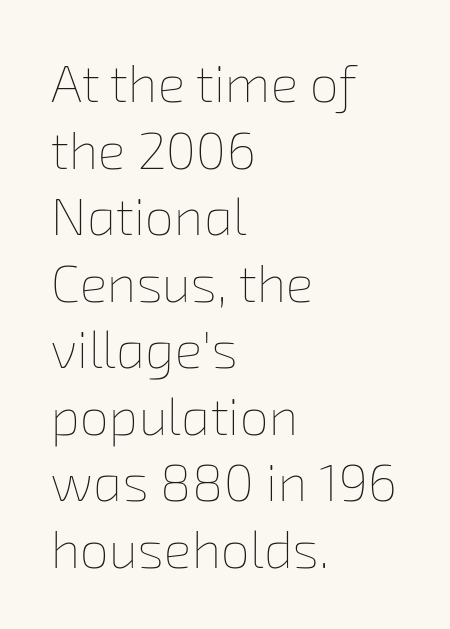
The image shows 52 px thin type; set left-aligned, normal line spacing (1.28x), normal letter spacing, not underlined; low stroke contrast and a medium x-height.
